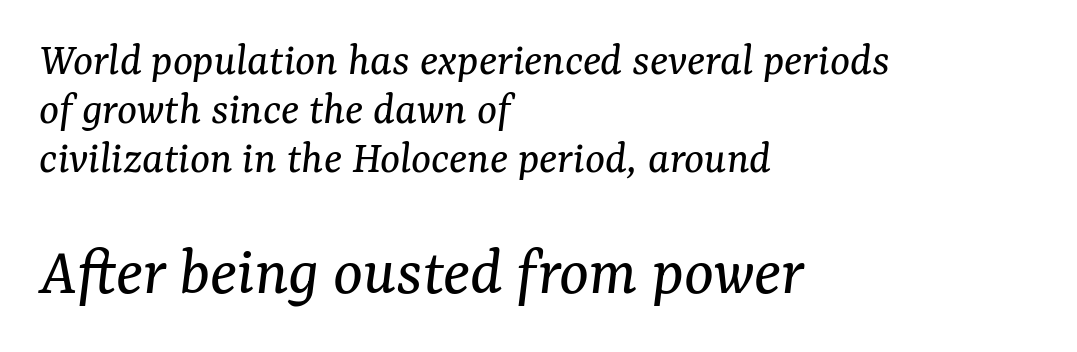
The image shows 70 px regular-weight serif type, italic (leaning right); set left-aligned, tight line spacing (1.04x), normal letter spacing, not underlined; the second (bottom) block is 1.49x larger; medium stroke contrast and a medium x-height.
